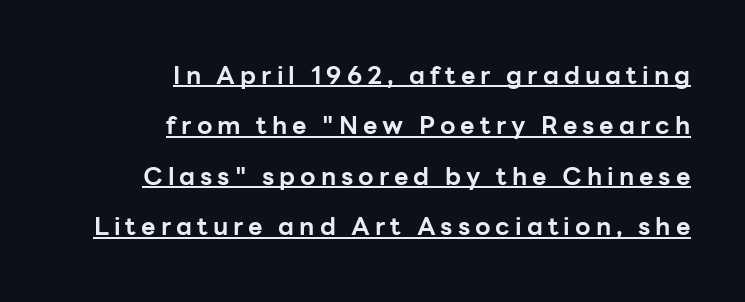
{"italic": "no", "bold": "yes", "underline": "yes", "align": "right", "line_spacing": "loose", "line_spacing_ratio": 2.02, "letter_spacing": "wide", "letter_spacing_em": 0.2, "glyph_px": 25}
